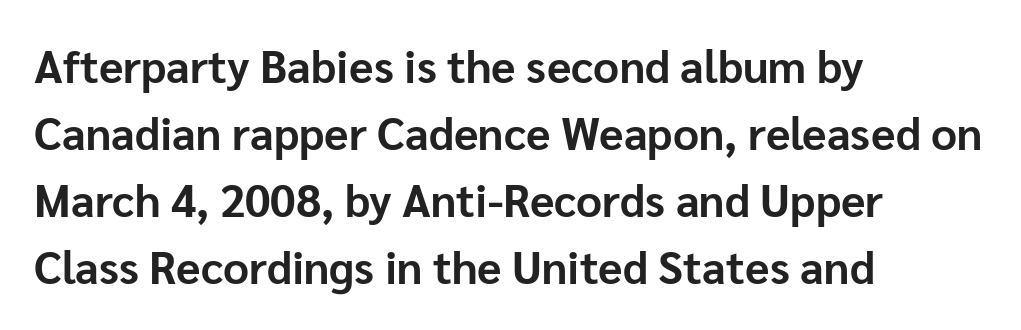
The face used here is proportionally spaced, like ordinary book or web type. Italic? Not at all — the glyphs are vertical. Alignment: flush left. In terms of letterform style, serifs are entirely absent. Look at the stroke-to-counter ratio: heavy, a bold. Vertical spacing — default.
